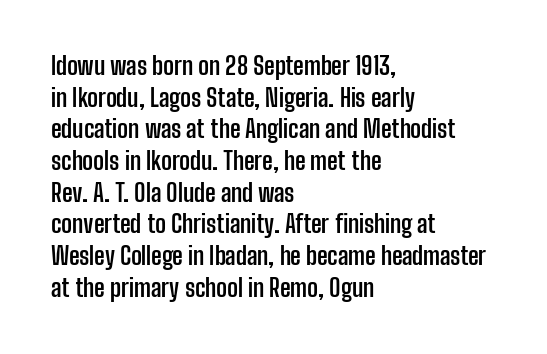
Q: Is the text bold? A: Yes.
Q: Is the text italic (slanted)? A: No, it is upright.
Q: Is the text underlined? A: No.
Q: How is the paragraph aligned? A: Left-aligned.
Q: Is the spacing between letters normal or unusually wide? A: Normal.
Q: Is the spacing between lines tight, normal or loose? A: Normal.
